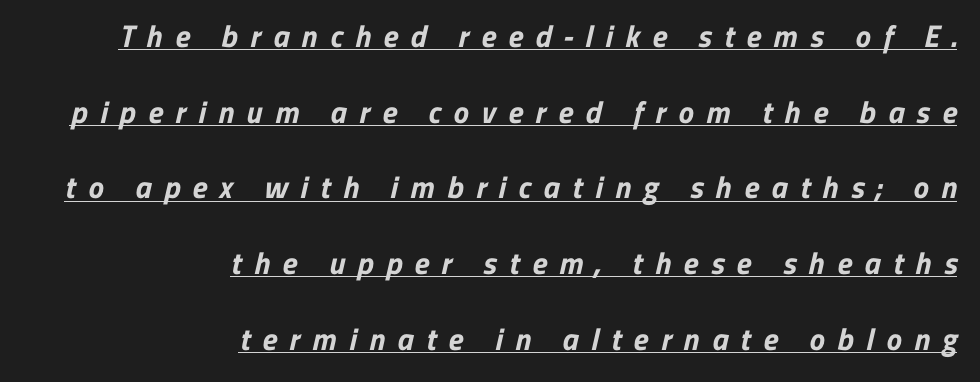
Q: Is the text bold? A: Yes.
Q: Is the typeface a serif or a sans-serif typeface? A: Sans-serif.
Q: Is the text underlined? A: Yes.
Q: How is the paragraph aligned? A: Right-aligned.
Q: Is the spacing between letters normal or unusually wide? A: Unusually wide.
Q: Is the spacing between lines tight, normal or loose? A: Loose.
Q: Width (condensed, normal, or wide)? A: Normal.
Q: Stroke contrast? A: Low.
Q: x-height? A: Medium.
Q: Monospaced? A: No.
